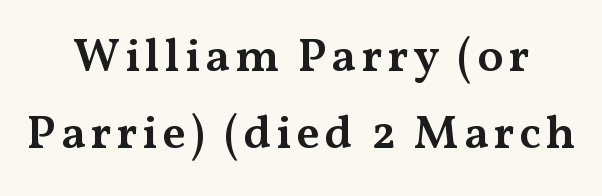
The image shows 47 px semibold, wide serif type, upright; set centered, normal line spacing (1.64x), not underlined; medium stroke contrast and a medium x-height.
